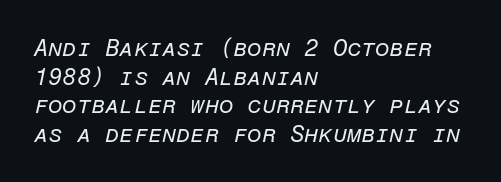
Q: Is the text bold? A: No.
Q: Is the text italic (slanted)? A: Yes, it leans right by about 12 degrees.
Q: Is the text underlined? A: No.
Q: How is the paragraph aligned? A: Left-aligned.
Q: Is the spacing between letters normal or unusually wide? A: Normal.
